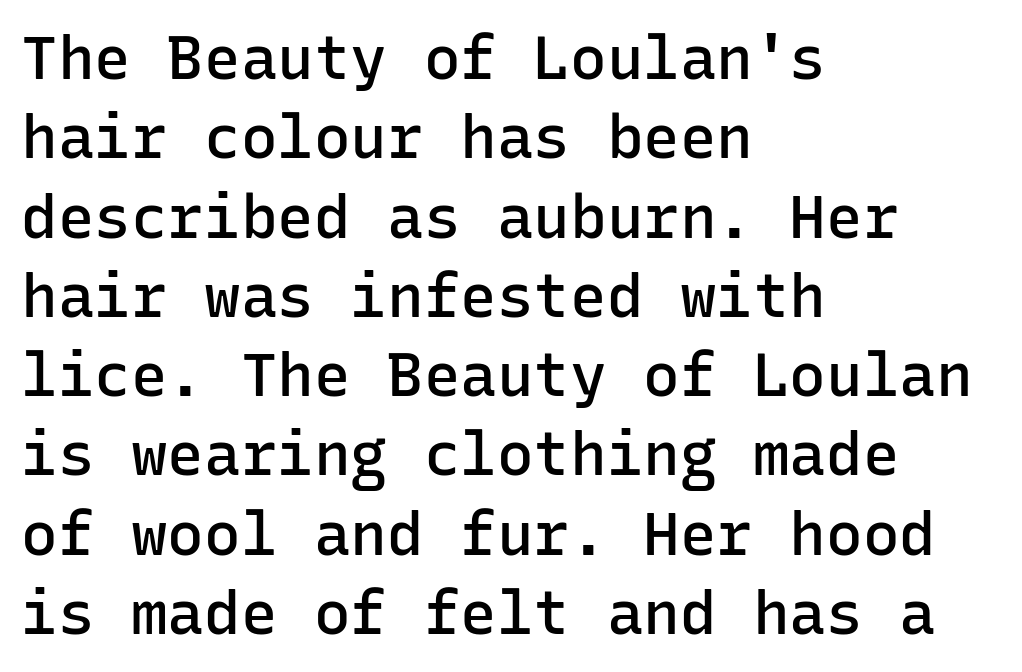
Look at the tracking — it's just the regular setting, nothing added. Bare-footed words on every line. Here the designer chose a console-style face with uniform glyph widths. The characters look somewhat weighty, a semibold short of true bold. The compositor pushed each line to the left boundary.
